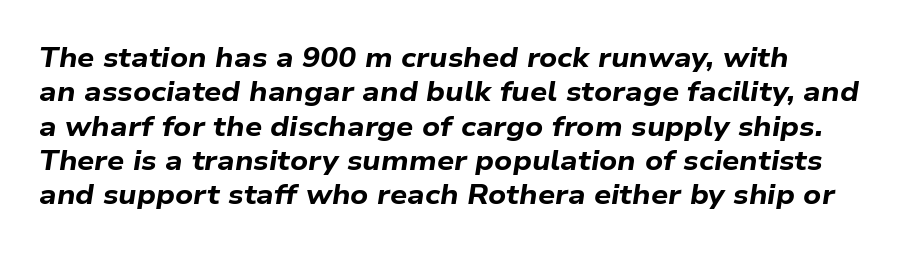
The glyphs have the mass of a bold cut. This block has exactly the height ordinary leading produces. Quick note: italic. Decoration check: the copy has no underline. The tracking reads as untouched default to a designer's eye.
